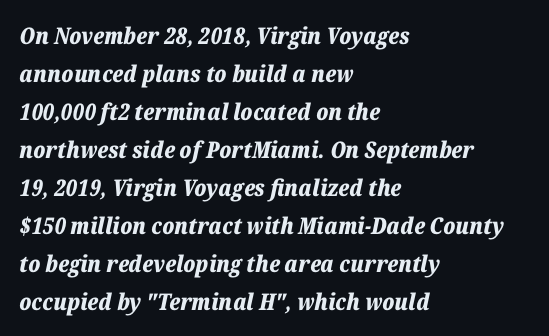
Q: Is the text bold? A: Yes.
Q: Is the text italic (slanted)? A: Yes, it leans right by about 12 degrees.
Q: Is the text underlined? A: No.
Q: How is the paragraph aligned? A: Left-aligned.
Q: Is the spacing between letters normal or unusually wide? A: Normal.
Q: Is the spacing between lines tight, normal or loose? A: Normal.
